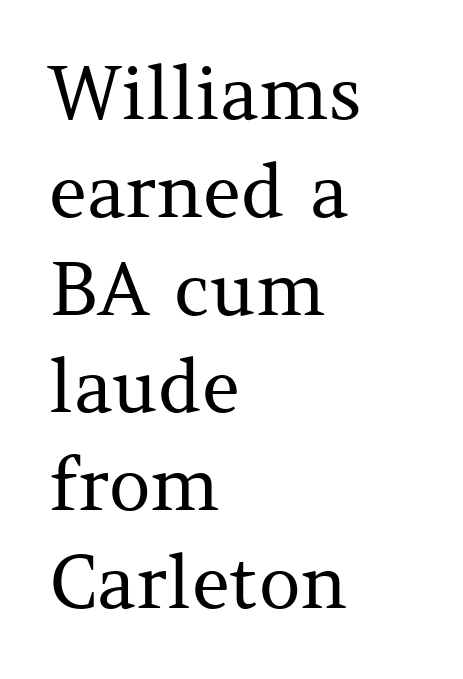
{"serif": "yes", "italic": "no", "bold": "no", "weight": "regular", "width": "normal", "stroke_contrast": "medium", "x_height": "medium", "monospaced": "no", "underline": "no", "align": "left", "line_spacing": "normal", "line_spacing_ratio": 1.34, "letter_spacing": "normal", "letter_spacing_em": 0.0, "glyph_px": 73}
